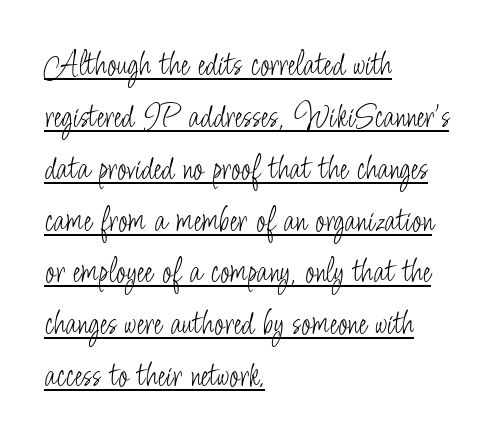
The image shows 36 px light, condensed sans-serif type; set left-aligned, normal line spacing (1.44x), normal letter spacing, underlined; low stroke contrast and a small x-height.
